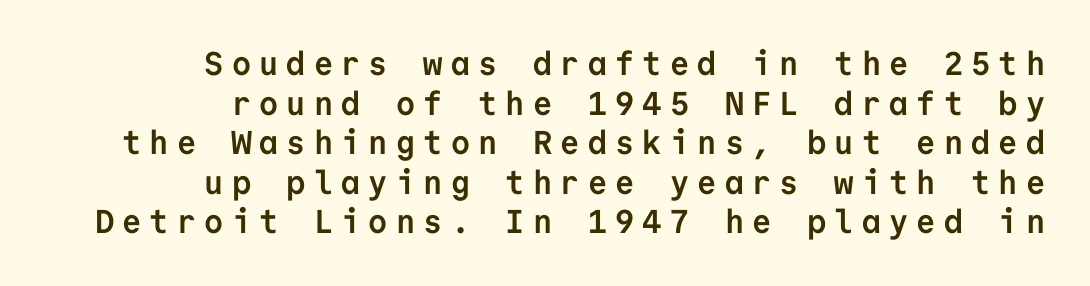
{"serif": "no", "italic": "no", "bold": "yes", "weight": "semibold", "width": "normal", "stroke_contrast": "low", "x_height": "medium", "monospaced": "yes", "underline": "no", "align": "right", "line_spacing_ratio": 1.2, "letter_spacing": "wide", "letter_spacing_em": 0.25, "glyph_px": 33}
